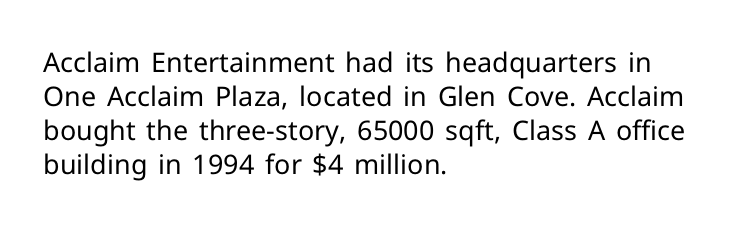
Q: Is the text bold? A: No.
Q: Is the text italic (slanted)? A: No, it is upright.
Q: Is the text underlined? A: No.
Q: How is the paragraph aligned? A: Left-aligned.
Q: Is the spacing between letters normal or unusually wide? A: Normal.
Q: Is the spacing between lines tight, normal or loose? A: Normal.
